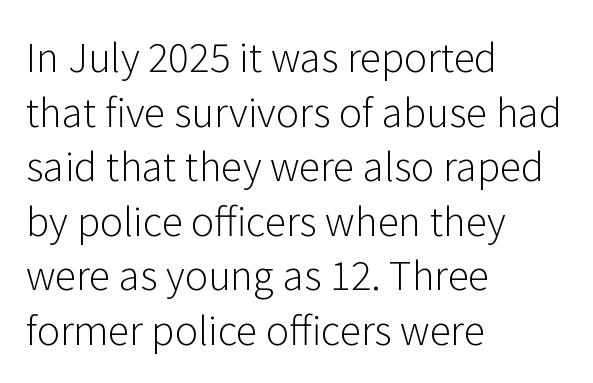
The line texture is even and compact thanks to regular tracking. Quick note: underline off. Does the type have serifs? No, each stem ends abruptly. Varying glyph widths throughout — classic text-font behaviour. The letters stand straight up with perfectly vertical stems.
